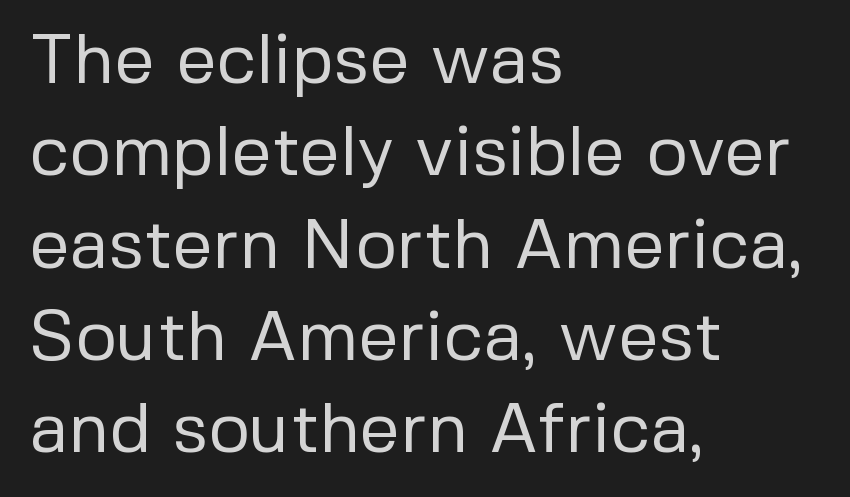
Letterform terminals end flat and unadorned throughout the passage. Tracking value appears to be zero — textbook default spacing. The designer left line spacing at the default. This sample has the flowing, uneven cadence of proportional lettering. The cut favours lightness, reaching ordinary text weight at its darkest.
